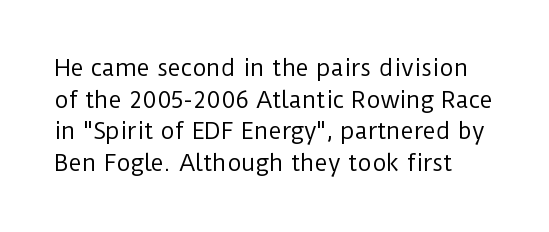
{"italic": "no", "bold": "no", "underline": "no", "line_spacing": "normal", "line_spacing_ratio": 1.44, "letter_spacing": "normal", "letter_spacing_em": 0.0, "glyph_px": 22}
